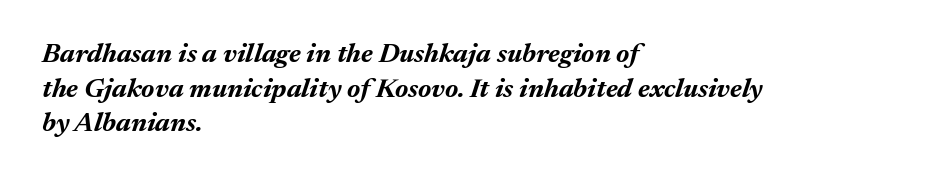
{"italic": "yes", "lean": "right", "slant_degrees": 17, "bold": "yes", "underline": "no", "align": "left", "line_spacing": "normal", "line_spacing_ratio": 1.28, "letter_spacing": "normal", "letter_spacing_em": 0.0, "glyph_px": 27}
